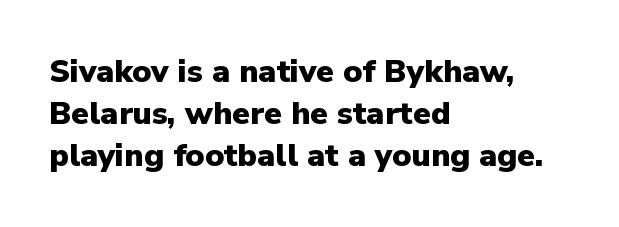
The image shows 32 px heavy sans-serif type, upright; set left-aligned, normal line spacing (1.31x), normal letter spacing, not underlined; low stroke contrast and a medium x-height.
